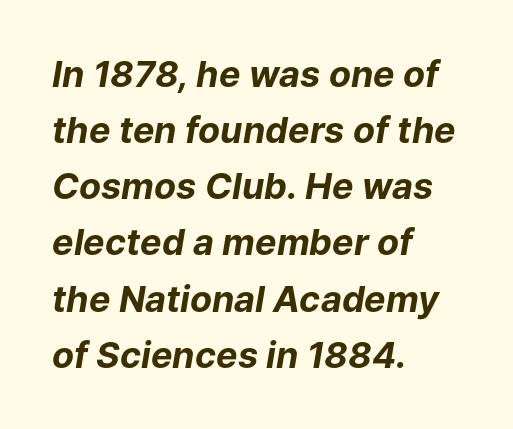
Q: Is the text bold? A: Yes.
Q: Is the text italic (slanted)? A: Yes, it leans right by about 9 degrees.
Q: Is the text underlined? A: No.
Q: How is the paragraph aligned? A: Left-aligned.
Q: Is the spacing between letters normal or unusually wide? A: Normal.
Q: Is the spacing between lines tight, normal or loose? A: Normal.
Q: Width (condensed, normal, or wide)? A: Normal.
Q: Stroke contrast? A: Low.
Q: x-height? A: Medium.
Q: Monospaced? A: No.
